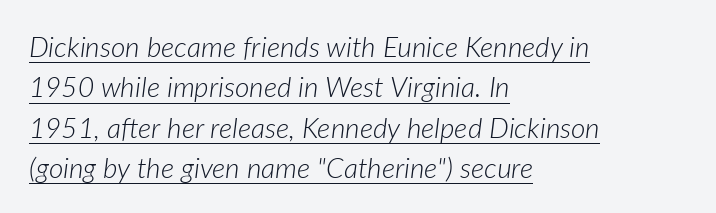
The image shows 28 px light type, italic (leaning right); set left-aligned, normal line spacing (1.44x), normal letter spacing, underlined; low stroke contrast and a medium x-height.
